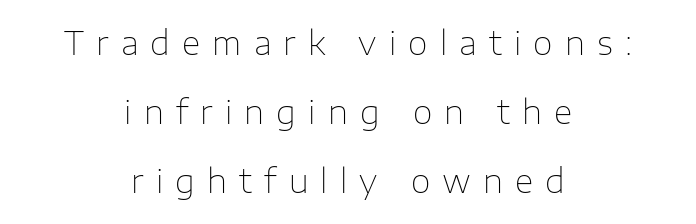
The rendering uses natural spacing where letterforms have individual widths. These lines stack symmetrically, like a column narrowing and widening about its center. Descender tails drop into unmarked territory. What stands out about the letter spacing? Its width — letters are far apart.
